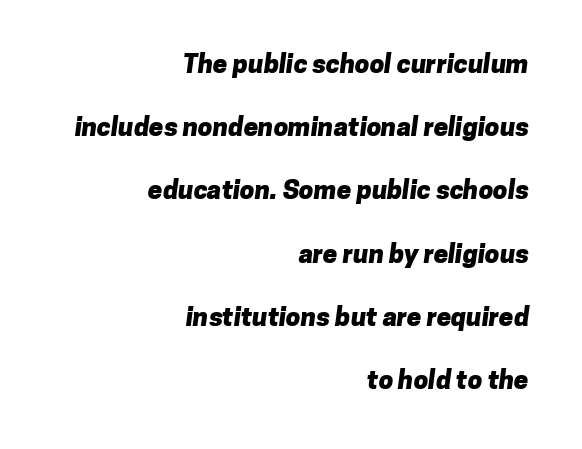
Q: Is the text bold? A: Yes.
Q: Is the text underlined? A: No.
Q: How is the paragraph aligned? A: Right-aligned.
Q: Is the spacing between letters normal or unusually wide? A: Normal.
Q: Is the spacing between lines tight, normal or loose? A: Loose.
